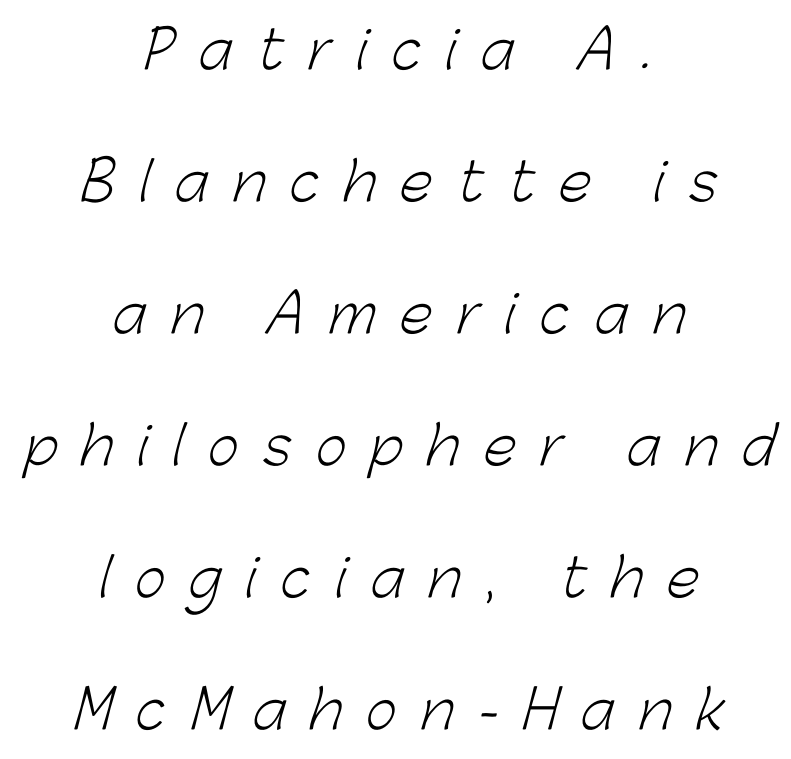
{"serif": "no", "bold": "no", "weight": "light", "width": "normal", "stroke_contrast": "low", "x_height": "medium", "monospaced": "no", "underline": "no", "align": "center", "line_spacing": "loose", "line_spacing_ratio": 2.49, "letter_spacing": "wide", "letter_spacing_em": 0.46, "glyph_px": 53}
